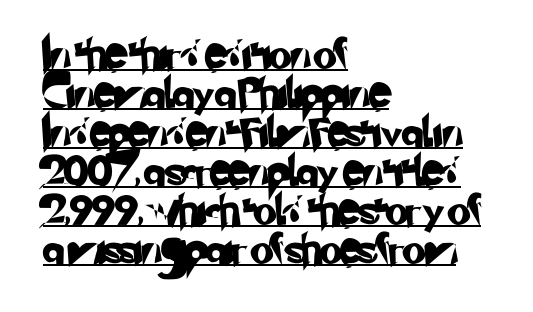
No feet cap the strokes, marking this as sans-serif type. Think of a printed novel: that variable character pitch is what you see here. The space between consecutive lines is moderate. Line starts are locked; line ends wander. Does extra space separate the letters? No, they use regular spacing. The rendering uses the underline text-decoration.
